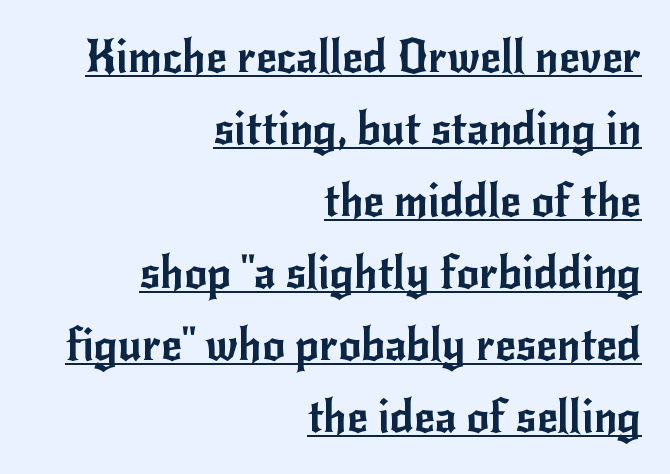
The image shows 45 px sans-serif type, upright; set right-aligned, normal line spacing (1.6x), normal letter spacing, underlined; low stroke contrast and a small x-height.
